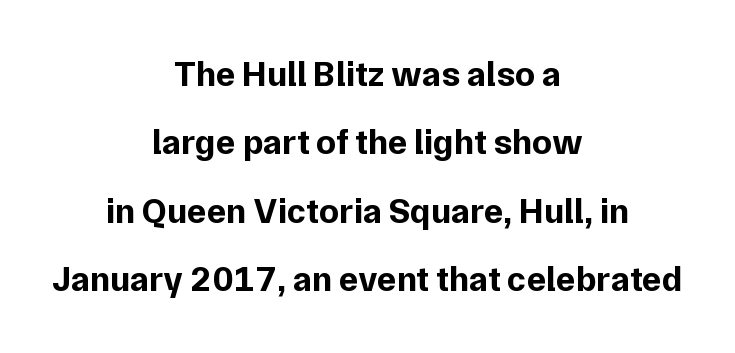
Note the varied advance widths — an 'i' is clearly narrower than an 'm'. In terms of letterform style, serifs are entirely absent. Alignment: centered. Underline: absent. You can tell it's not italic because the verticals are truly vertical.
